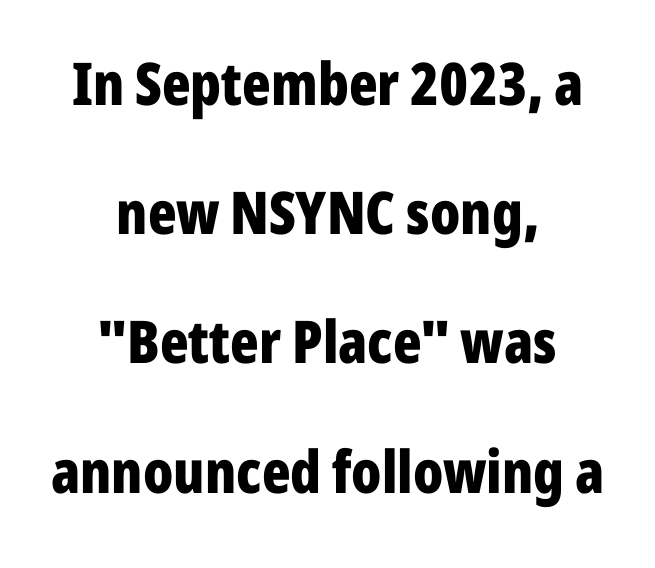
The image shows 59 px bold, condensed sans-serif type, upright; set centered, loose line spacing (2.19x), normal letter spacing, not underlined; low stroke contrast and a medium x-height.
